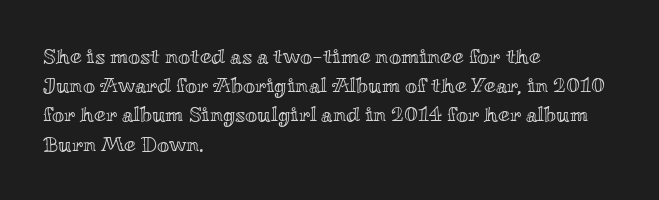
{"italic": "no", "underline": "no", "align": "left", "line_spacing": "normal", "line_spacing_ratio": 1.39, "letter_spacing": "normal", "letter_spacing_em": 0.0, "glyph_px": 21}
